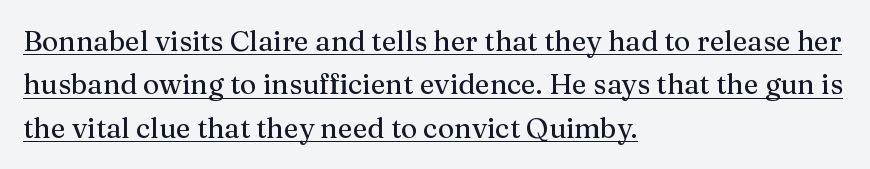
{"serif": "yes", "italic": "no", "width": "normal", "stroke_contrast": "medium", "x_height": "medium", "monospaced": "no", "underline": "yes", "align": "left", "line_spacing": "normal", "line_spacing_ratio": 1.55, "letter_spacing": "normal", "letter_spacing_em": 0.0, "glyph_px": 28}
